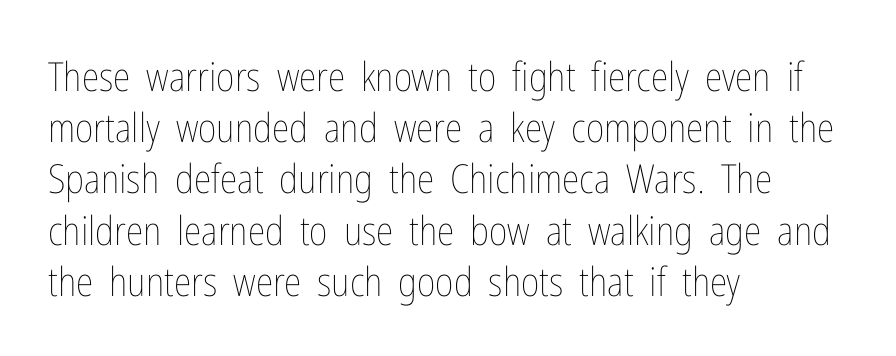
Q: Is the text bold? A: No.
Q: Is the text italic (slanted)? A: No, it is upright.
Q: Is the text underlined? A: No.
Q: How is the paragraph aligned? A: Left-aligned.
Q: Is the spacing between letters normal or unusually wide? A: Normal.
Q: Is the spacing between lines tight, normal or loose? A: Normal.
Q: Width (condensed, normal, or wide)? A: Condensed.
Q: Stroke contrast? A: Low.
Q: x-height? A: Medium.
Q: Monospaced? A: No.
